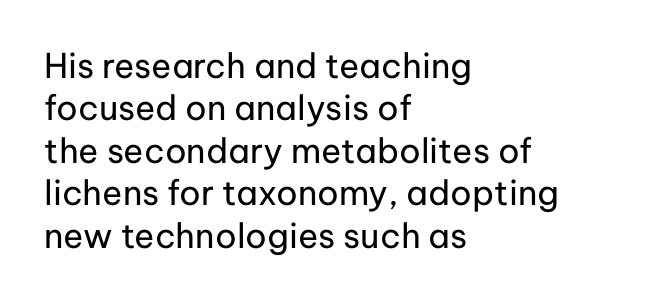
The image shows 34 px regular-weight sans-serif type, upright; set left-aligned, normal line spacing (1.25x), normal letter spacing, not underlined; low stroke contrast and a medium x-height.
